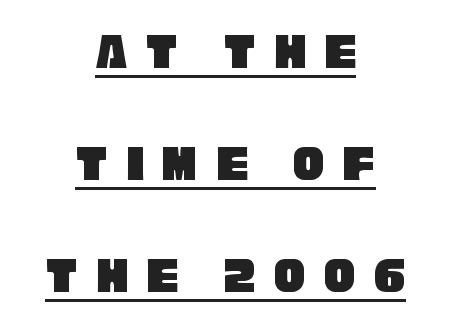
{"serif": "no", "width": "condensed", "stroke_contrast": "low", "x_height": "large", "monospaced": "no", "underline": "yes", "align": "center", "line_spacing": "loose", "line_spacing_ratio": 2.15, "letter_spacing": "wide", "letter_spacing_em": 0.35, "glyph_px": 52}
